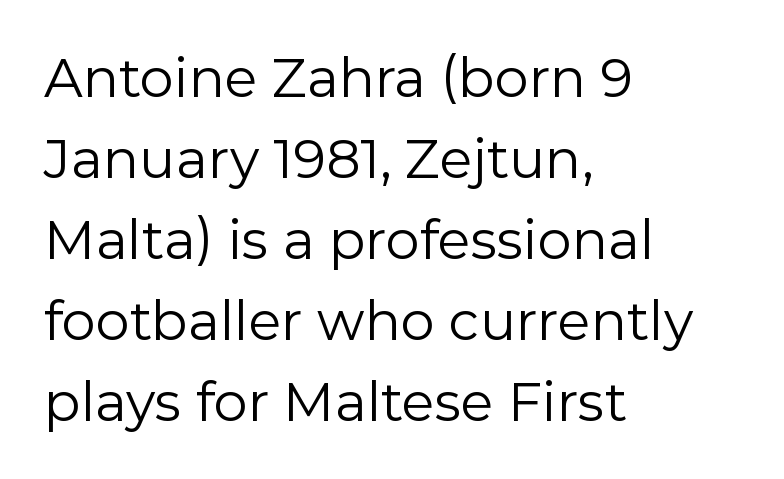
{"serif": "no", "italic": "no", "bold": "no", "weight": "regular", "width": "normal", "stroke_contrast": "low", "x_height": "medium", "monospaced": "no", "underline": "no", "align": "left", "line_spacing": "normal", "line_spacing_ratio": 1.5, "letter_spacing": "normal", "letter_spacing_em": 0.0, "glyph_px": 54}
